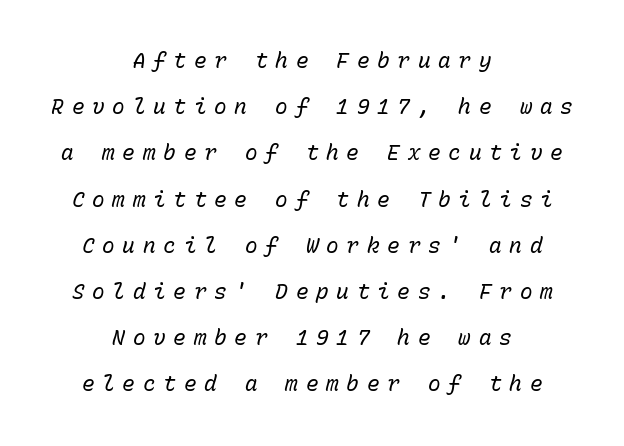
Is there much room between lines? Yes — plenty of vertical air separates them. If you drew a line through each stem, it would be angled. Check the space under the baseline: it is left empty. Look at the tracking — it's clearly loosened, letters drifting apart. Is the block centered? Yes — each line is placed symmetrically about the middle. Vertical stems look standard width or narrower in stroke.
